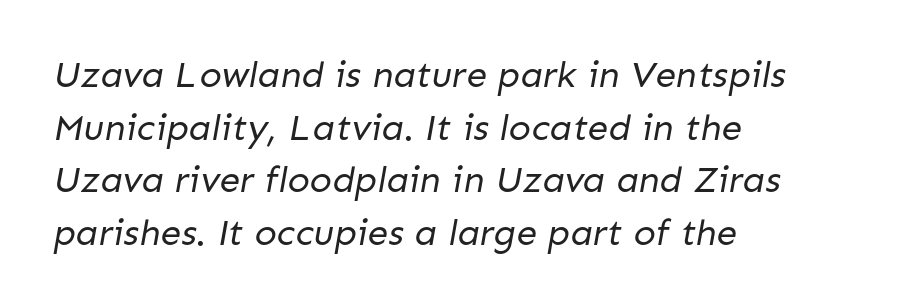
{"serif": "no", "bold": "no", "weight": "regular", "width": "normal", "stroke_contrast": "low", "x_height": "medium", "monospaced": "no", "underline": "no", "align": "left", "line_spacing": "normal", "line_spacing_ratio": 1.42, "letter_spacing": "normal", "letter_spacing_em": 0.0, "glyph_px": 37}
